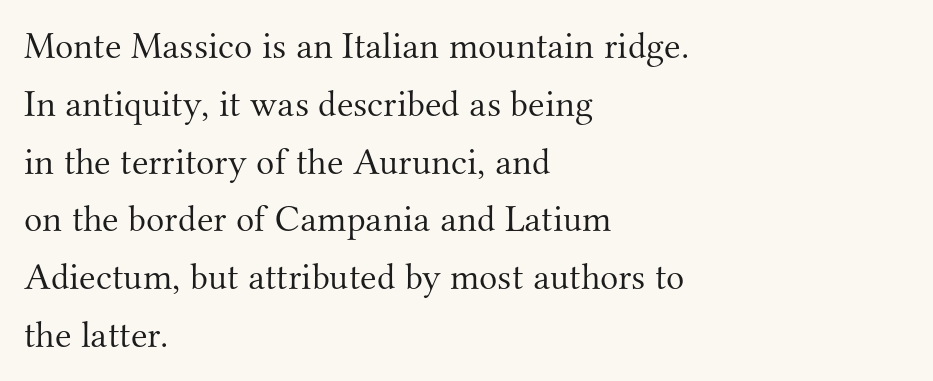
{"serif": "yes", "italic": "no", "bold": "no", "weight": "light", "width": "normal", "stroke_contrast": "medium", "x_height": "small", "monospaced": "no", "underline": "no", "align": "left", "line_spacing": "normal", "line_spacing_ratio": 1.52, "letter_spacing": "normal", "letter_spacing_em": 0.0, "glyph_px": 38}
